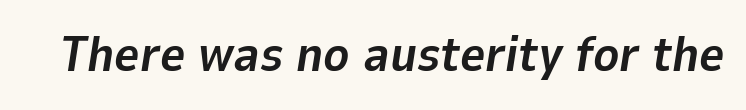
Q: Is the text bold? A: Yes.
Q: Is the text italic (slanted)? A: Yes, it leans right by about 9 degrees.
Q: Is the text underlined? A: No.
Q: Is the spacing between letters normal or unusually wide? A: Normal.
Q: Width (condensed, normal, or wide)? A: Normal.
Q: Stroke contrast? A: Low.
Q: x-height? A: Medium.
Q: Monospaced? A: No.
